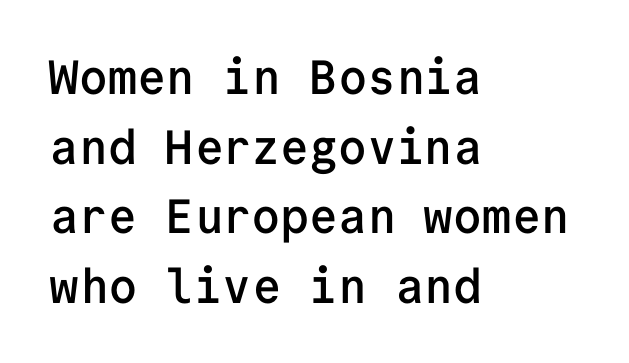
The image shows 48 px semibold sans-serif type, upright, monospaced; set left-aligned, normal line spacing (1.45x), normal letter spacing, not underlined; low stroke contrast and a medium x-height.
